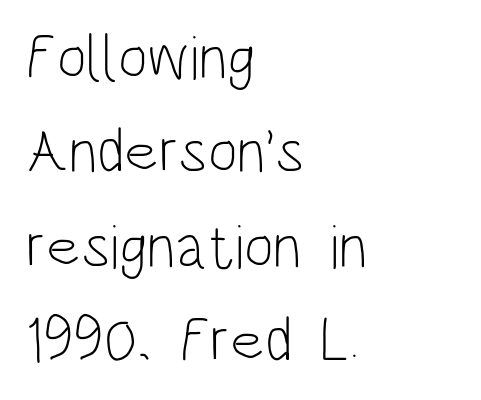
The image shows 63 px light, condensed sans-serif type, upright; set left-aligned, normal line spacing (1.5x), normal letter spacing, not underlined; low stroke contrast and a large x-height.
